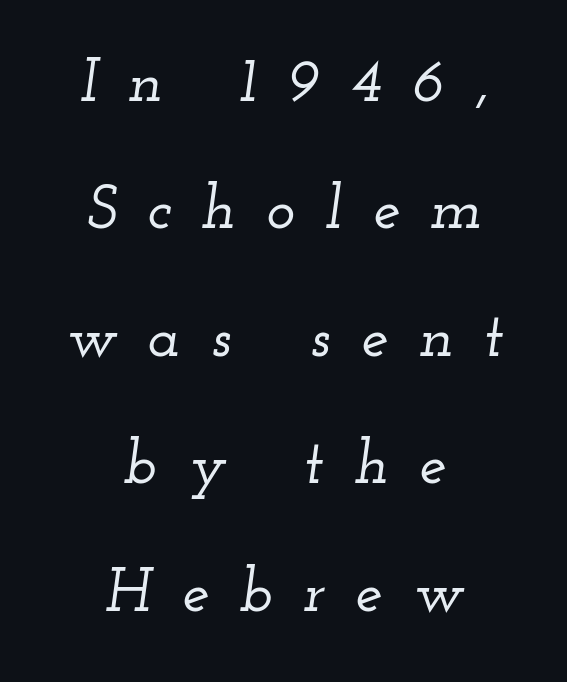
{"serif": "yes", "italic": "yes", "lean": "right", "slant_degrees": 12, "width": "wide", "stroke_contrast": "low", "x_height": "small", "monospaced": "no", "underline": "no", "align": "center", "line_spacing": "loose", "line_spacing_ratio": 2.09, "letter_spacing": "wide", "letter_spacing_em": 0.5, "glyph_px": 61}
